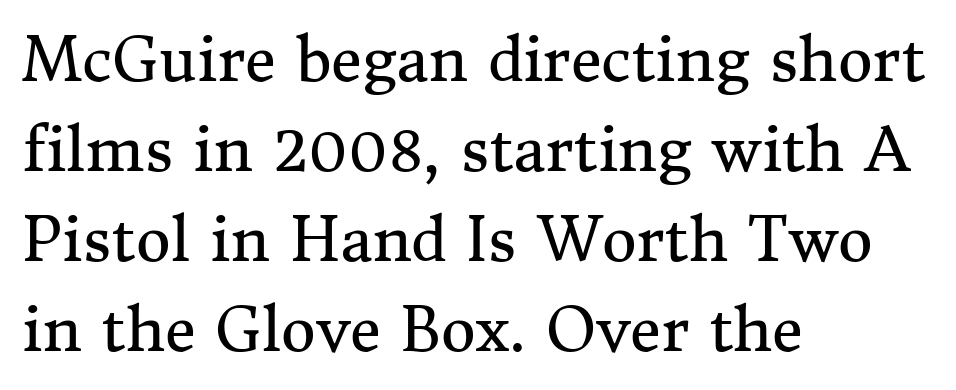
Is there any slant? The stems are plumb. The strip under each line holds only bare page. The font family rendered here belongs to the serif group. The letters sit at their default tracking, neither squeezed nor spread. Weight: regular or lighter. Horizontal bands of white between lines are of average thickness.
